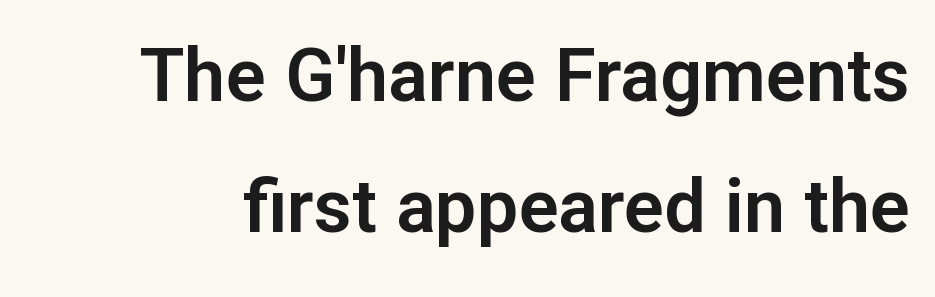
Q: Is the text italic (slanted)? A: No, it is upright.
Q: Is the typeface a serif or a sans-serif typeface? A: Sans-serif.
Q: Is the text underlined? A: No.
Q: Is the spacing between letters normal or unusually wide? A: Normal.
Q: Width (condensed, normal, or wide)? A: Normal.
Q: Stroke contrast? A: Low.
Q: x-height? A: Medium.
Q: Monospaced? A: No.
